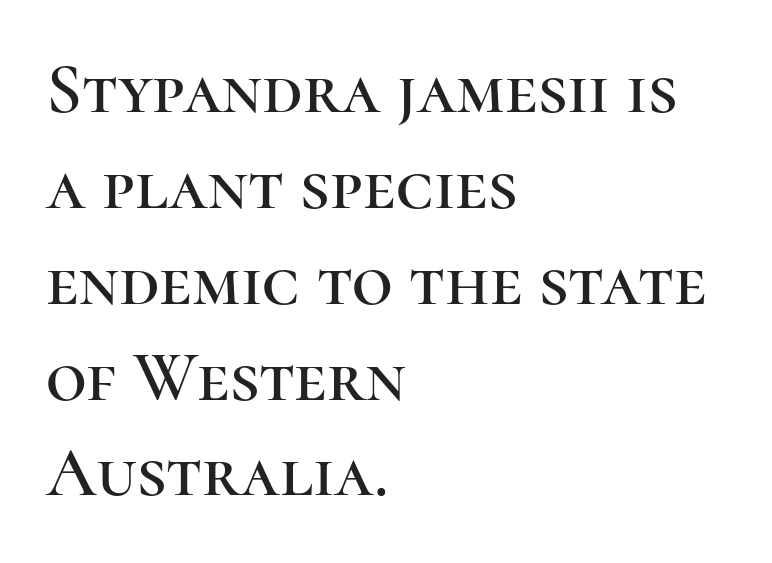
Is the letter spacing exaggerated? No — it looks like the ordinary default. Every row of glyphs begins at an identical x-position on the left. Note: serifs present on the glyphs. Characters remain perfectly vertical along every line. The face used here is proportionally spaced, like ordinary book or web type. The specimen omits any rule beneath the text block's lines.
